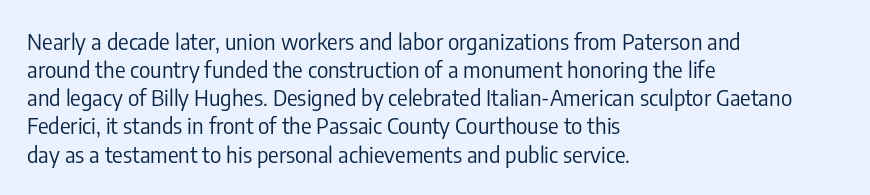
The image shows 22 px text type, upright; set left-aligned, normal line spacing (1.28x), normal letter spacing, not underlined.
